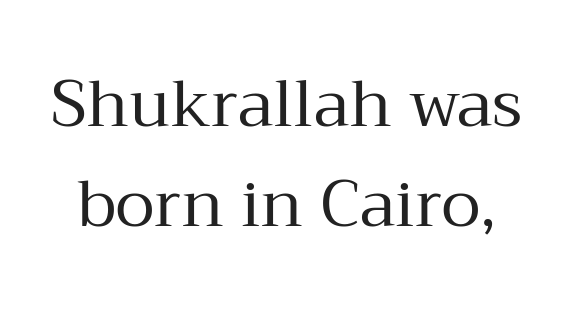
{"serif": "yes", "italic": "no", "bold": "no", "weight": "regular", "width": "normal", "stroke_contrast": "medium", "x_height": "medium", "monospaced": "no", "underline": "no", "line_spacing": "normal", "line_spacing_ratio": 1.54, "letter_spacing": "normal", "letter_spacing_em": 0.0, "glyph_px": 65}
